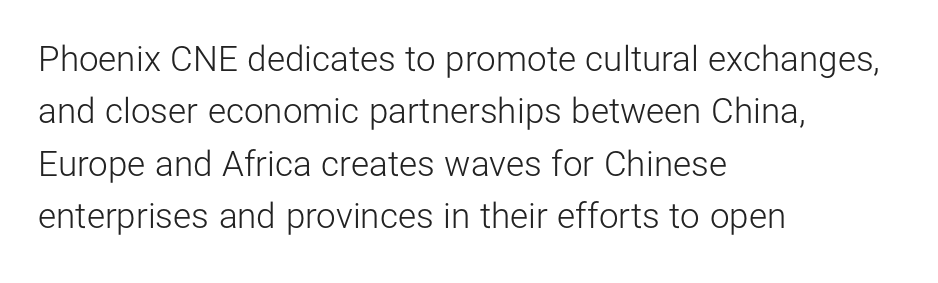
This reads as an unemphasized weight, regular at the heaviest. Do the letters lean? They stand straight. This rendering uses left alignment, leaving the right contour irregular. Caption: standard tracking, unaltered. The space between consecutive lines is moderate.
